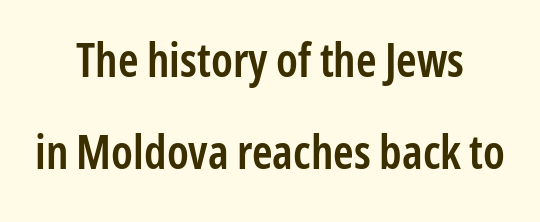
In terms of posture, this sample is upright. To sum up the face: it is a sans, with no serifs. Here the designer chose a conventional face with non-uniform glyph widths. Tracking here is standard; glyphs follow each other at the usual distance.
